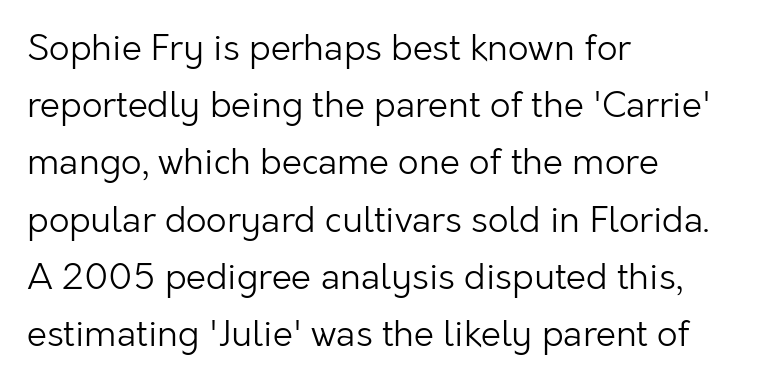
The image shows 36 px light sans-serif type, upright; set left-aligned, normal line spacing (1.59x), normal letter spacing, not underlined; low stroke contrast and a medium x-height.
